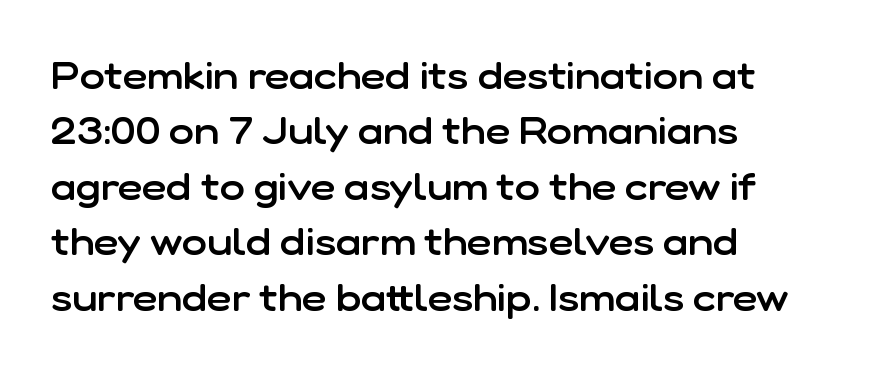
Proportional: the letters do not fall into vertical columns. Moderately thickened strokes mark this as semibold type. Is the block centered? No — it sits flush against the left margin. Vertical strokes here are truly vertical. Check the space under the baseline: it is left empty. Does extra space separate the letters? No, they use regular spacing.
